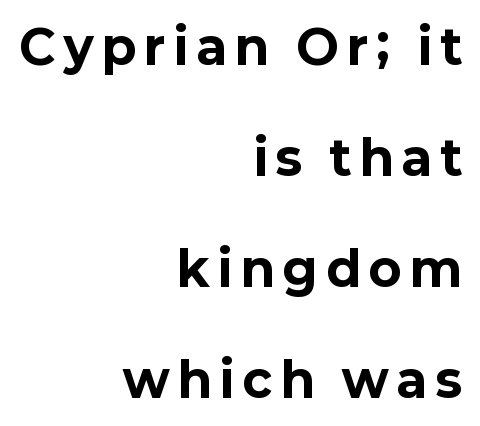
Honestly, there is no underline to notice here at all. Line endings align vertically; line beginnings do not. Horizontal bands of white between lines are thick stripes. The letters carry no serifs — their stems end cleanly without finishing strokes. Stroke thickness is high; the sample reads as a true bold.
